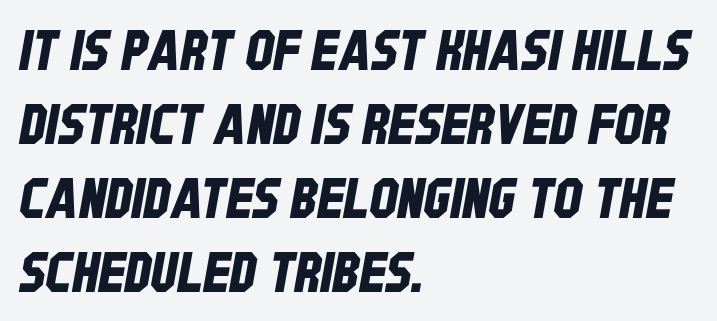
{"serif": "no", "width": "condensed", "stroke_contrast": "low", "x_height": "large", "monospaced": "no", "underline": "no", "align": "left", "line_spacing": "normal", "line_spacing_ratio": 1.32, "letter_spacing": "normal", "letter_spacing_em": 0.0, "glyph_px": 56}
